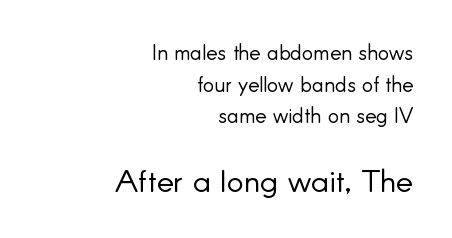
{"serif": "no", "italic": "no", "bold": "no", "weight": "light", "width": "normal", "stroke_contrast": "low", "x_height": "small", "monospaced": "no", "underline": "no", "align": "right", "line_spacing": "normal", "line_spacing_ratio": 1.51, "letter_spacing": "normal", "letter_spacing_em": 0.0, "larger_block": "second", "size_ratio": 1.52, "glyph_px": 32}
